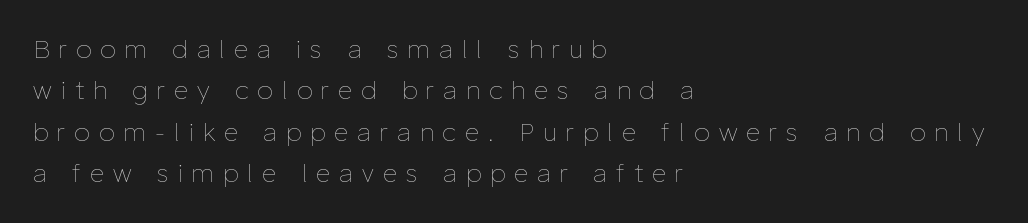
Q: Is the text bold? A: No.
Q: Is the text italic (slanted)? A: No, it is upright.
Q: Is the text underlined? A: No.
Q: How is the paragraph aligned? A: Left-aligned.
Q: Is the spacing between letters normal or unusually wide? A: Unusually wide.
Q: Is the spacing between lines tight, normal or loose? A: Normal.
